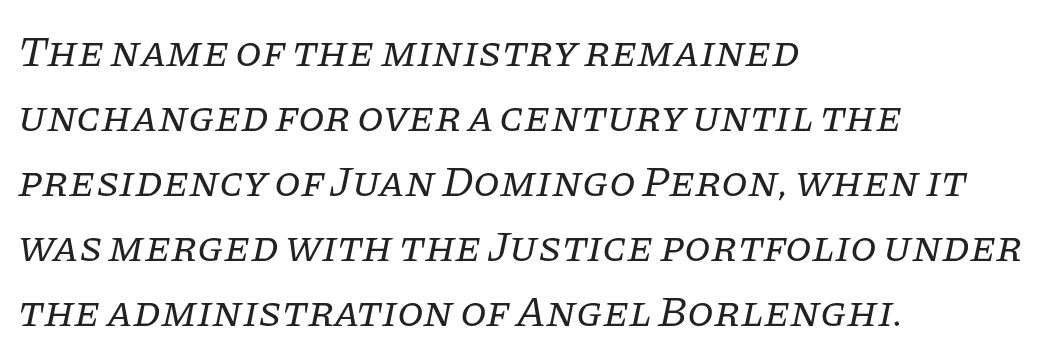
Q: Is the text bold? A: No.
Q: Is the text italic (slanted)? A: Yes, it leans right by about 11 degrees.
Q: Is the typeface a serif or a sans-serif typeface? A: Serif.
Q: Is the text underlined? A: No.
Q: How is the paragraph aligned? A: Left-aligned.
Q: Is the spacing between letters normal or unusually wide? A: Normal.
Q: Is the spacing between lines tight, normal or loose? A: Normal.
Q: Width (condensed, normal, or wide)? A: Normal.
Q: Stroke contrast? A: Low.
Q: x-height? A: Large.
Q: Monospaced? A: No.
